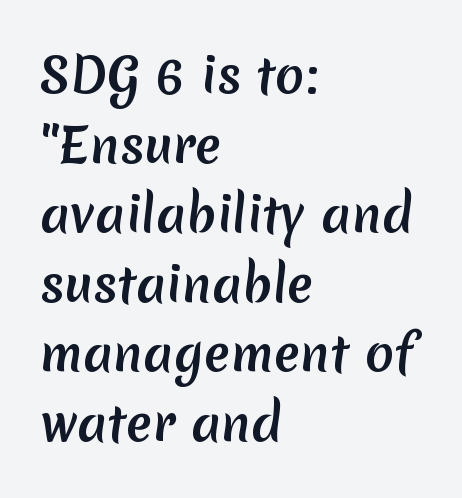
The image shows 48 px sans-serif type; set left-aligned, normal line spacing (1.45x), normal letter spacing, not underlined; medium stroke contrast and a medium x-height.
